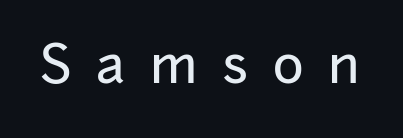
Q: Is the text italic (slanted)? A: No, it is upright.
Q: Is the typeface a serif or a sans-serif typeface? A: Sans-serif.
Q: Is the text underlined? A: No.
Q: Is the spacing between letters normal or unusually wide? A: Unusually wide.
Q: Width (condensed, normal, or wide)? A: Normal.
Q: Stroke contrast? A: Low.
Q: x-height? A: Medium.
Q: Monospaced? A: No.
